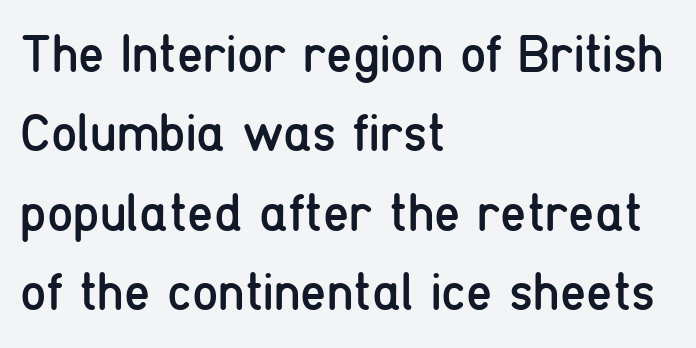
Each stroke keeps to a modest, everyday thickness or less. These lines keep a tight, regular rhythm from letter to letter. A typesetter would call this proportional, since set widths differ per character. Ascenders rise straight up at ninety degrees. This rendering uses left alignment, leaving the right contour irregular.
